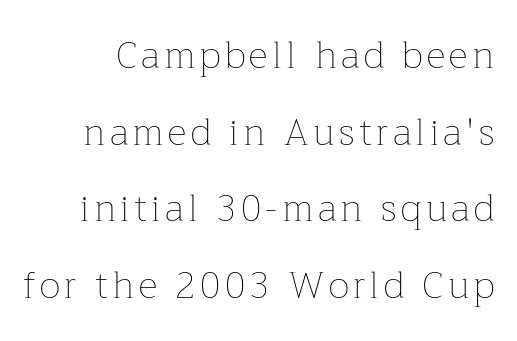
Each letter keeps its own natural width here, so spacing adapts to shape. If you measured baseline to baseline, you'd find a long distance. The strip under each line holds only bare page. The letterforms sit at book weight or below. This is roman type, the default non-slanted kind.
